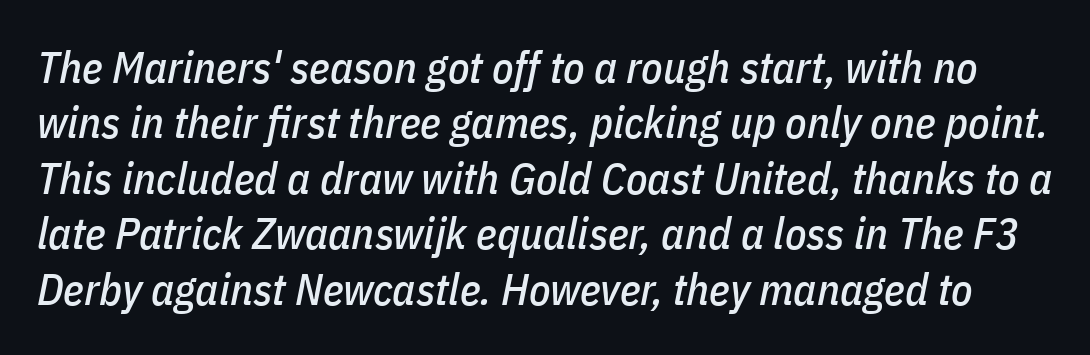
Q: Is the text italic (slanted)? A: Yes, it leans right by about 11 degrees.
Q: Is the text underlined? A: No.
Q: Is the spacing between letters normal or unusually wide? A: Normal.
Q: Is the spacing between lines tight, normal or loose? A: Normal.
Q: Width (condensed, normal, or wide)? A: Condensed.
Q: Stroke contrast? A: Low.
Q: x-height? A: Medium.
Q: Monospaced? A: No.
